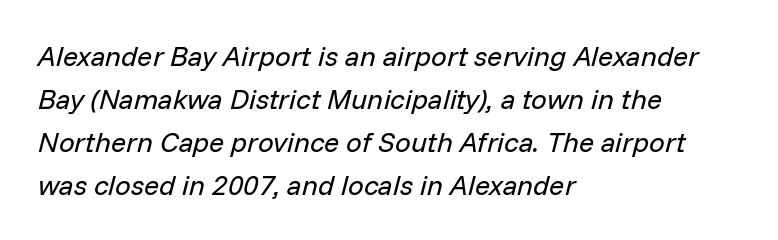
Q: Is the text bold? A: No.
Q: Is the text italic (slanted)? A: Yes, it leans right by about 14 degrees.
Q: Is the text underlined? A: No.
Q: How is the paragraph aligned? A: Left-aligned.
Q: Is the spacing between letters normal or unusually wide? A: Normal.
Q: Is the spacing between lines tight, normal or loose? A: Normal.
Q: Width (condensed, normal, or wide)? A: Normal.
Q: Stroke contrast? A: Low.
Q: x-height? A: Medium.
Q: Monospaced? A: No.
